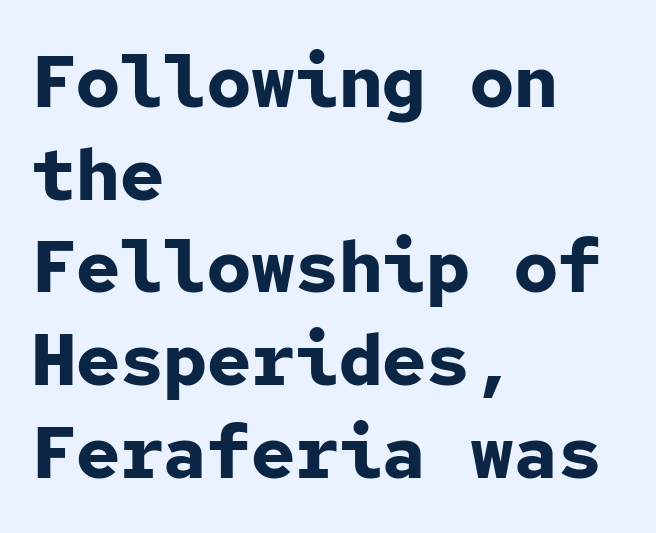
{"serif": "no", "italic": "no", "bold": "yes", "weight": "bold", "width": "normal", "stroke_contrast": "low", "x_height": "medium", "monospaced": "yes", "underline": "no", "align": "left", "line_spacing": "normal", "line_spacing_ratio": 1.27, "letter_spacing": "normal", "letter_spacing_em": 0.0, "glyph_px": 73}
